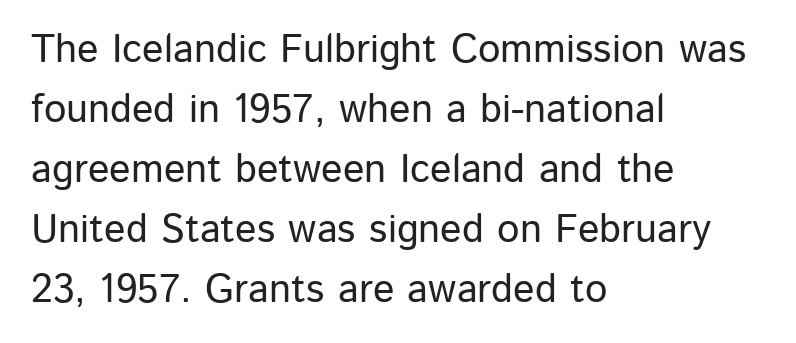
Interline gaps are of average width in this sample. Italic? Not at all — the glyphs are vertical. Each row of text sits above clean, open space. Tracking here is standard; glyphs follow each other at the usual distance. This sample uses a sans-serif face. Looks like regular typesetting: each glyph gets only the width it needs.
